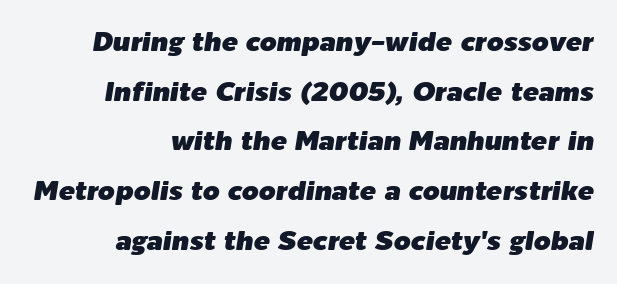
The image shows 27 px text type, italic (leaning right); set right-aligned, line spacing 1.84x, normal letter spacing, not underlined.
